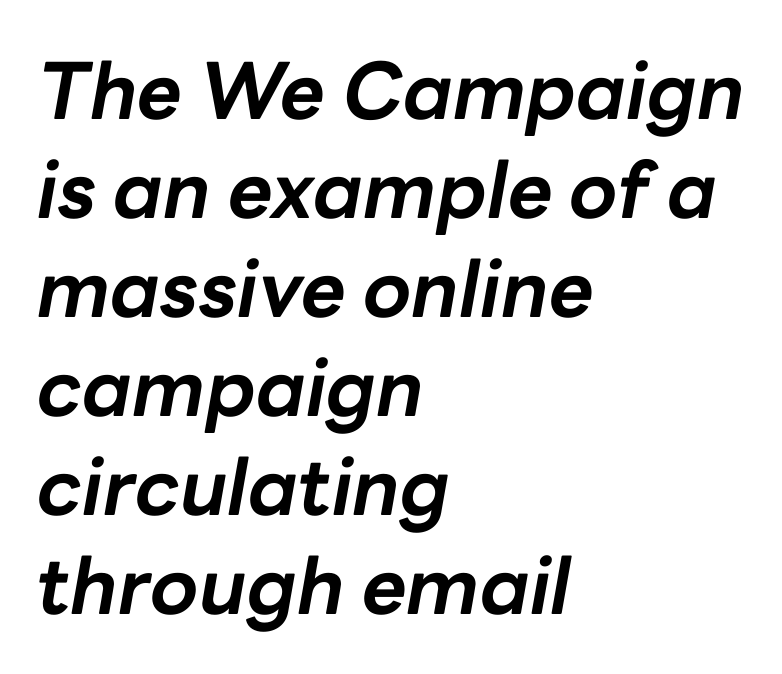
Q: Is the text bold? A: Yes.
Q: Is the text italic (slanted)? A: Yes, it leans right by about 10 degrees.
Q: Is the text underlined? A: No.
Q: How is the paragraph aligned? A: Left-aligned.
Q: Is the spacing between letters normal or unusually wide? A: Normal.
Q: Is the spacing between lines tight, normal or loose? A: Normal.
Q: Width (condensed, normal, or wide)? A: Normal.
Q: Stroke contrast? A: Low.
Q: x-height? A: Medium.
Q: Monospaced? A: No.
